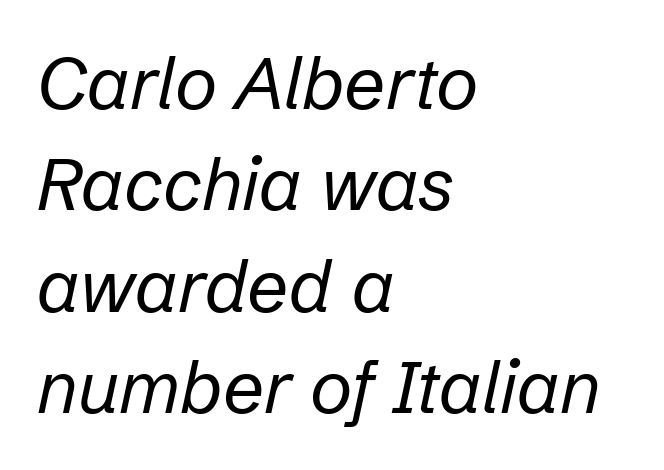
Q: Is the text bold? A: No.
Q: Is the text italic (slanted)? A: Yes, it leans right by about 12 degrees.
Q: Is the text underlined? A: No.
Q: How is the paragraph aligned? A: Left-aligned.
Q: Is the spacing between letters normal or unusually wide? A: Normal.
Q: Is the spacing between lines tight, normal or loose? A: Normal.
Q: Width (condensed, normal, or wide)? A: Normal.
Q: Stroke contrast? A: Low.
Q: x-height? A: Medium.
Q: Monospaced? A: No.
